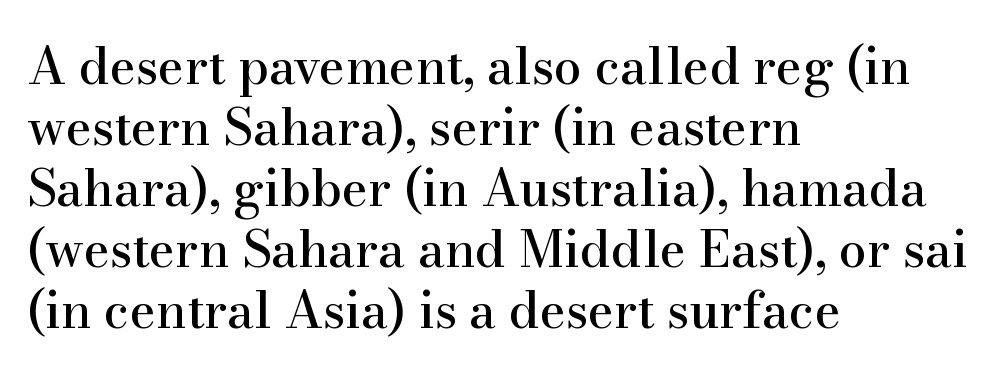
{"serif": "yes", "italic": "no", "width": "normal", "stroke_contrast": "high", "x_height": "small", "monospaced": "no", "underline": "no", "align": "left", "line_spacing_ratio": 1.22, "letter_spacing": "normal", "letter_spacing_em": 0.0, "glyph_px": 50}
